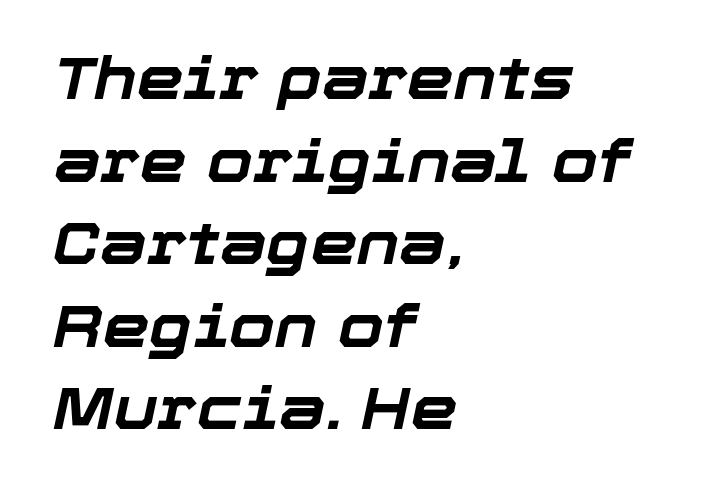
The image shows 59 px bold type, italic (leaning right); set left-aligned, normal line spacing (1.4x), normal letter spacing, not underlined; low stroke contrast and a medium x-height.
